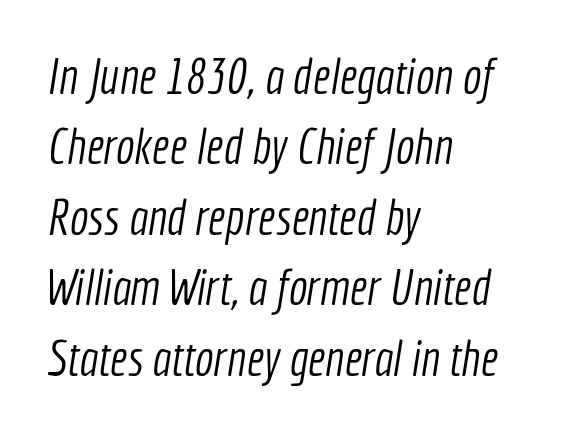
Note: no serifs on the glyphs. What's the leading like? Ordinary, nothing unusual. This is not heavy type; no bold has been used. Here the glyphs are tracked normally, forming tight word shapes.
